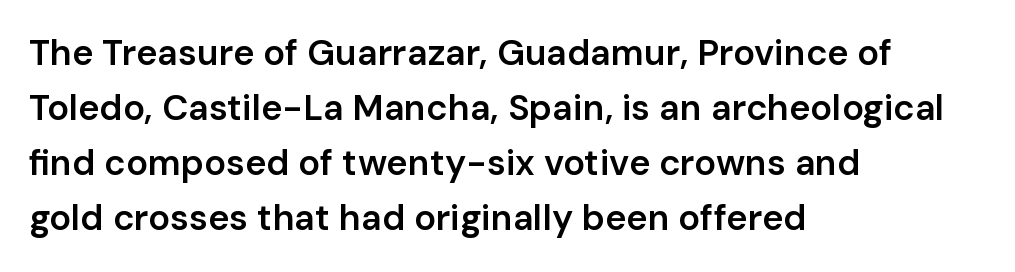
{"serif": "no", "italic": "no", "bold": "semi", "weight": "semibold", "width": "normal", "stroke_contrast": "low", "x_height": "medium", "monospaced": "no", "underline": "no", "align": "left", "line_spacing": "normal", "line_spacing_ratio": 1.53, "letter_spacing": "normal", "letter_spacing_em": 0.0, "glyph_px": 36}
